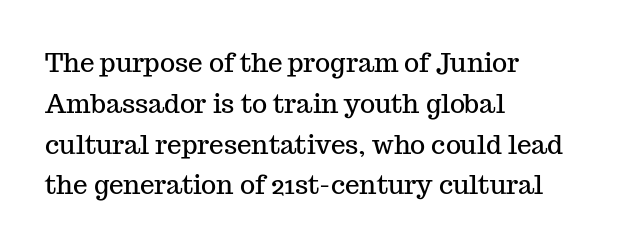
{"italic": "no", "underline": "no", "align": "left", "line_spacing": "normal", "line_spacing_ratio": 1.57, "letter_spacing": "normal", "letter_spacing_em": 0.0, "glyph_px": 26}
